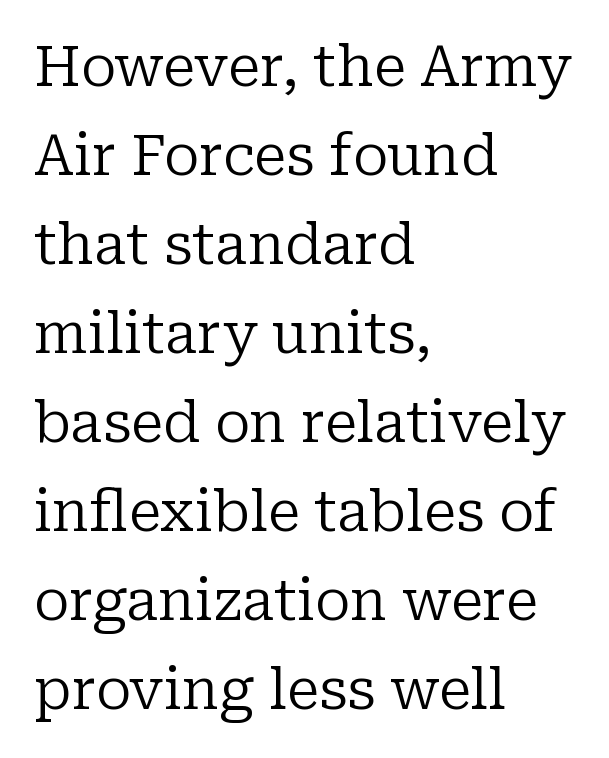
Interline gaps are of average width in this sample. Caption: face not bold, strokes unweighted. Does the lettering tilt? It doesn't — this is upright. Proportional: the letters do not fall into vertical columns. The horizontal fit of the characters is conventional and even.
